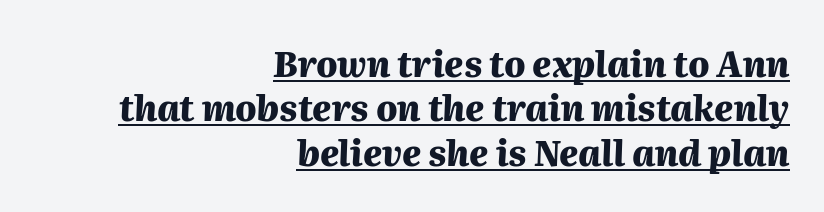
{"italic": "yes", "lean": "right", "slant_degrees": 2, "bold": "yes", "weight": "heavy", "width": "normal", "stroke_contrast": "medium", "x_height": "medium", "monospaced": "no", "underline": "yes", "align": "right", "line_spacing": "normal", "line_spacing_ratio": 1.27, "letter_spacing": "normal", "letter_spacing_em": 0.0, "glyph_px": 35}
